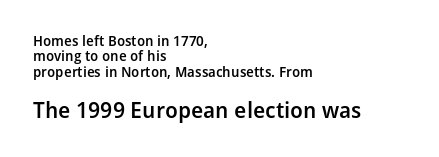
{"italic": "no", "bold": "semi", "underline": "no", "align": "left", "line_spacing": "tight", "line_spacing_ratio": 1.1, "letter_spacing": "normal", "letter_spacing_em": 0.0, "larger_block": "second", "size_ratio": 1.57, "glyph_px": 22}
